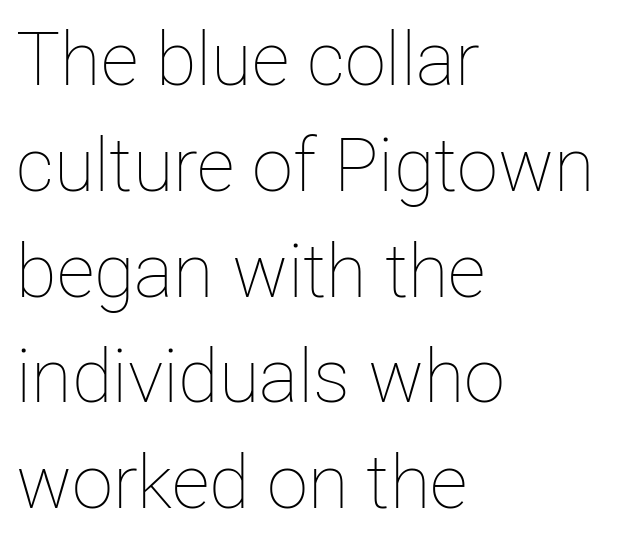
Q: Is the text bold? A: No.
Q: Is the text italic (slanted)? A: No, it is upright.
Q: Is the text underlined? A: No.
Q: How is the paragraph aligned? A: Left-aligned.
Q: Is the spacing between letters normal or unusually wide? A: Normal.
Q: Is the spacing between lines tight, normal or loose? A: Normal.
Q: Width (condensed, normal, or wide)? A: Normal.
Q: Stroke contrast? A: Low.
Q: x-height? A: Medium.
Q: Monospaced? A: No.
